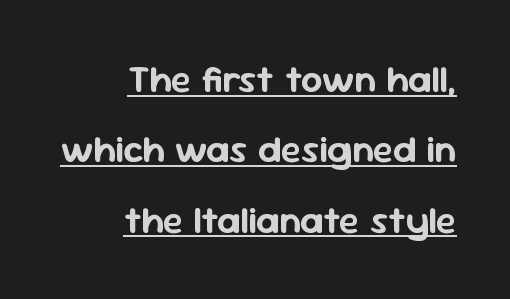
This rendering uses right alignment, leaving the left contour irregular. Serif or sans? Sans — the stroke terminals are bare. A typesetter would mark this as roman, not italic. Honestly, the letter spacing is just normal — you wouldn't notice it. These characters rest on top of a visible drawn line. Here the designer chose a conventional face with non-uniform glyph widths.
